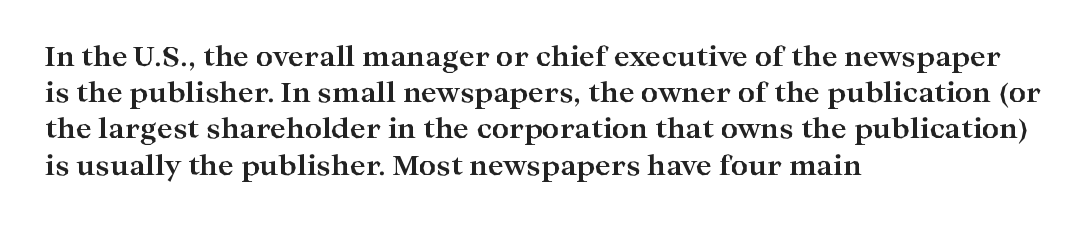
{"italic": "no", "bold": "yes", "underline": "no", "align": "left", "line_spacing": "normal", "line_spacing_ratio": 1.34, "letter_spacing": "normal", "letter_spacing_em": 0.0, "glyph_px": 27}
